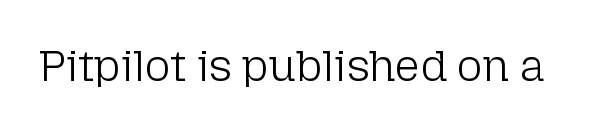
Q: Is the text bold? A: No.
Q: Is the text italic (slanted)? A: No, it is upright.
Q: Is the typeface a serif or a sans-serif typeface? A: Sans-serif.
Q: Is the text underlined? A: No.
Q: Is the spacing between letters normal or unusually wide? A: Normal.
Q: Width (condensed, normal, or wide)? A: Normal.
Q: Stroke contrast? A: Low.
Q: x-height? A: Medium.
Q: Monospaced? A: No.
